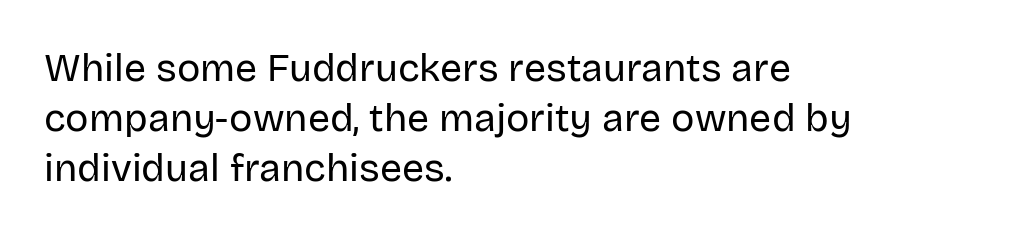
The image shows 39 px regular-weight sans-serif type, upright; set left-aligned, normal line spacing (1.28x), normal letter spacing, not underlined; low stroke contrast and a large x-height.
